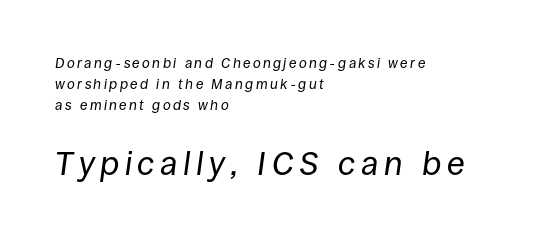
The image shows 33 px regular-weight type, italic (leaning right); set left-aligned, normal line spacing (1.49x), not underlined; the second (bottom) block is 2.36x larger; low stroke contrast and a large x-height.
